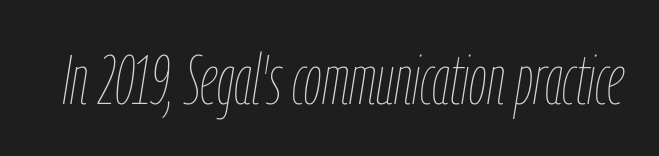
The image shows 70 px thin, condensed type, italic (leaning right); set normal letter spacing, not underlined; low stroke contrast and a medium x-height.
